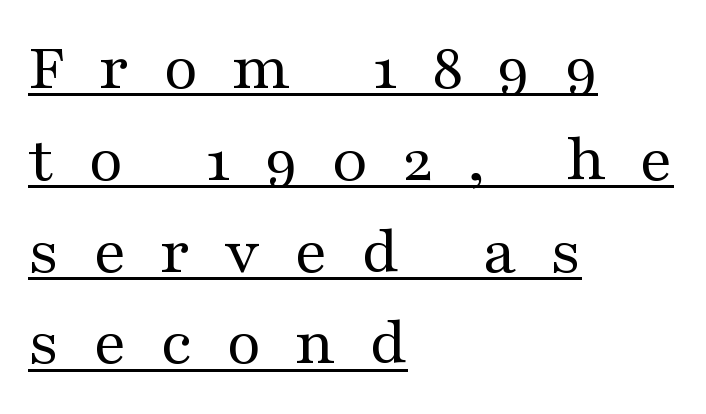
The image shows 67 px regular-weight, wide serif type, upright; set left-aligned, normal line spacing (1.37x), unusually wide letter spacing (+0.5 em), underlined; medium stroke contrast and a medium x-height.
